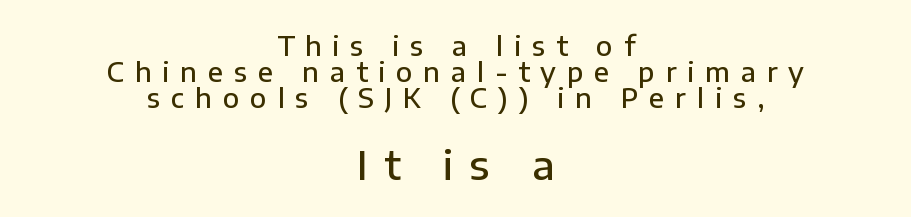
Q: Is the text bold? A: Semi-bold.
Q: Is the text italic (slanted)? A: No, it is upright.
Q: Is the typeface a serif or a sans-serif typeface? A: Sans-serif.
Q: Is the text underlined? A: No.
Q: How is the paragraph aligned? A: Centered.
Q: Is the spacing between letters normal or unusually wide? A: Unusually wide.
Q: Is the spacing between lines tight, normal or loose? A: Tight.
Q: Which block of text is set in a larger size, the first (top) or the second (bottom)? A: The second (bottom) one.
Q: Width (condensed, normal, or wide)? A: Normal.
Q: Stroke contrast? A: Low.
Q: x-height? A: Medium.
Q: Monospaced? A: No.
